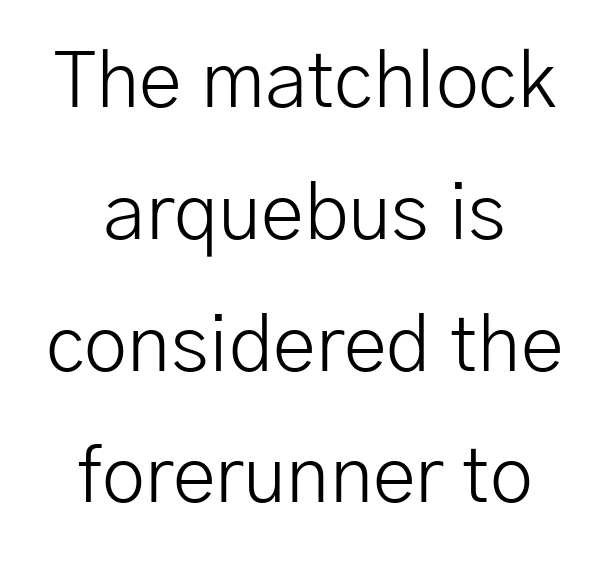
The image shows 78 px light sans-serif type, upright; set centered, normal line spacing (1.69x), normal letter spacing, not underlined; low stroke contrast and a medium x-height.
